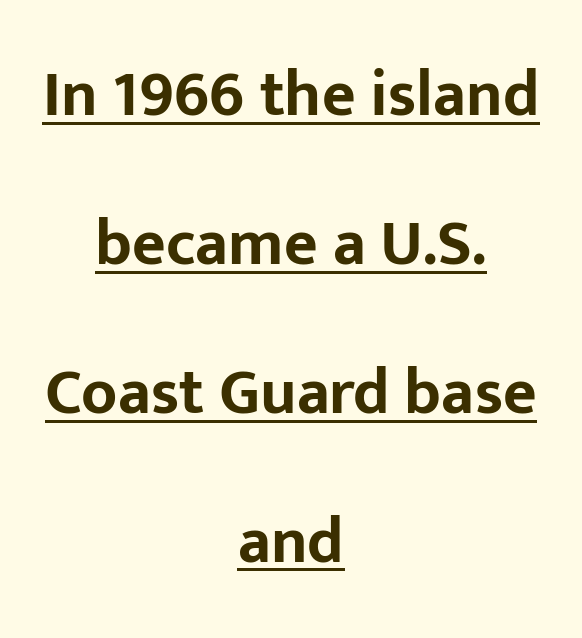
Q: Is the text bold? A: Yes.
Q: Is the text italic (slanted)? A: No, it is upright.
Q: Is the typeface a serif or a sans-serif typeface? A: Sans-serif.
Q: Is the text underlined? A: Yes.
Q: How is the paragraph aligned? A: Centered.
Q: Is the spacing between letters normal or unusually wide? A: Normal.
Q: Is the spacing between lines tight, normal or loose? A: Loose.
Q: Width (condensed, normal, or wide)? A: Normal.
Q: Stroke contrast? A: Low.
Q: x-height? A: Medium.
Q: Monospaced? A: No.
